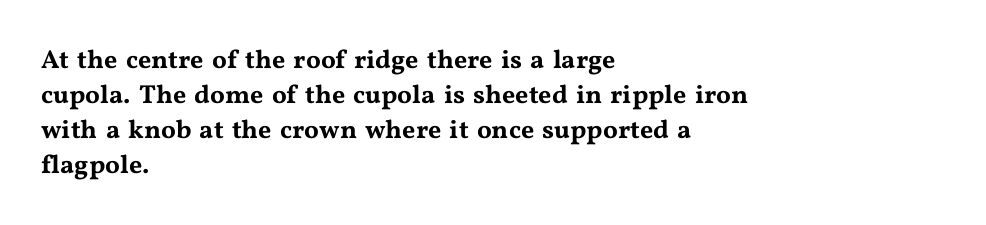
The image shows 26 px text type, upright; set left-aligned, normal line spacing (1.34x), normal letter spacing, not underlined.
